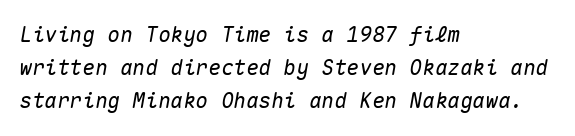
There's an unmistakable incline to the writing here. The strip under each line holds only bare page. One glance says typical: line gaps are just what's usual. Nothing unusual about the tracking: characters are spaced as the font intends. A classic flush-left, rag-right setting is used for this passage.
